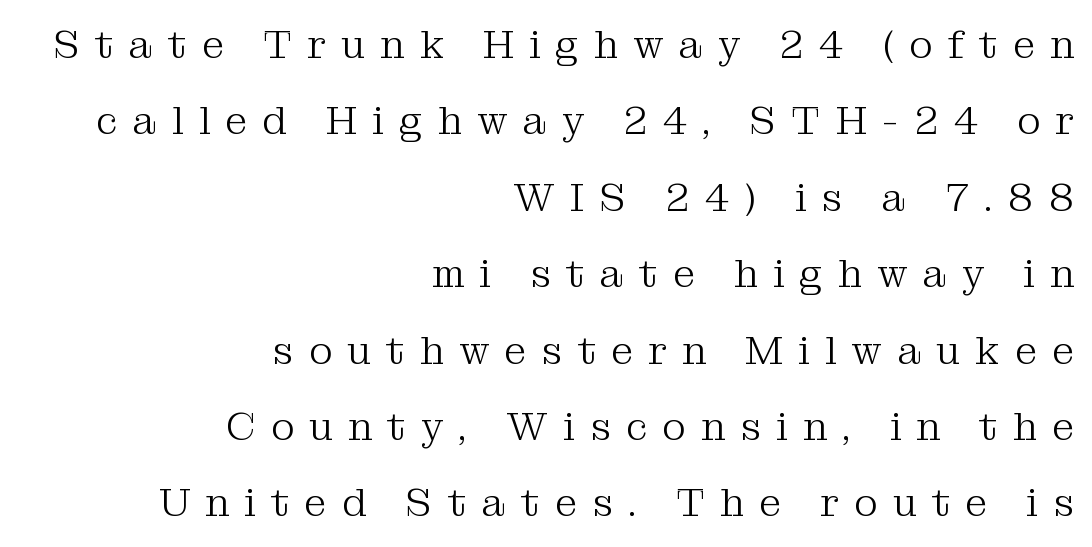
Note the varied advance widths — an 'i' is clearly narrower than an 'm'. Leftover space on each line is placed entirely before the opening word. These glyphs show unthickened strokes, regular width or finer. How would I describe the line gaps? Wide and relaxed. Check under the words: just untouched page.
